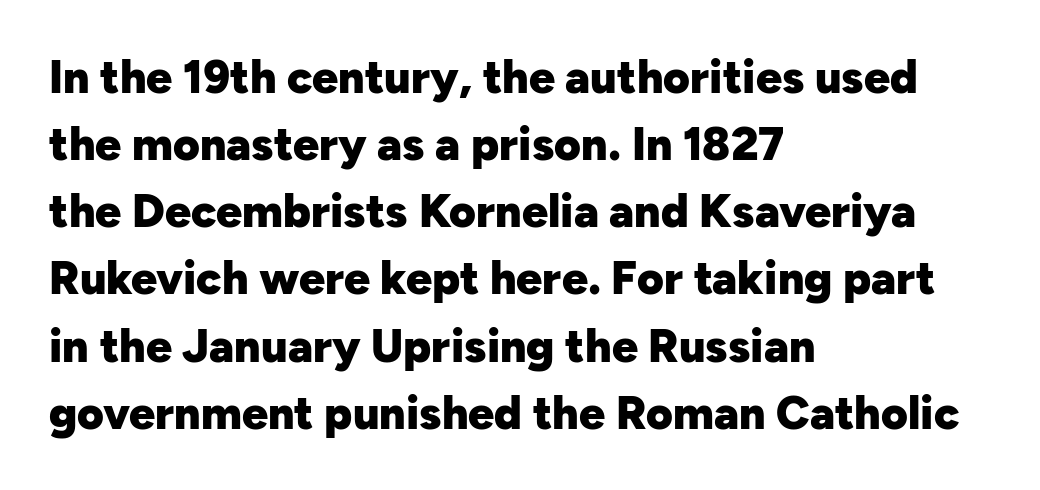
{"serif": "no", "italic": "no", "bold": "yes", "weight": "heavy", "width": "normal", "stroke_contrast": "low", "x_height": "medium", "monospaced": "no", "underline": "no", "align": "left", "line_spacing": "normal", "line_spacing_ratio": 1.46, "letter_spacing": "normal", "letter_spacing_em": 0.0, "glyph_px": 46}
